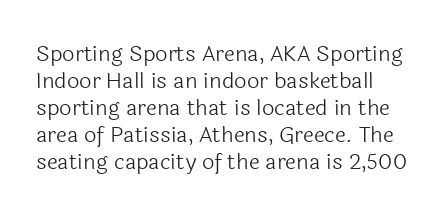
Q: Is the text bold? A: No.
Q: Is the text italic (slanted)? A: No, it is upright.
Q: Is the text underlined? A: No.
Q: How is the paragraph aligned? A: Left-aligned.
Q: Is the spacing between letters normal or unusually wide? A: Normal.
